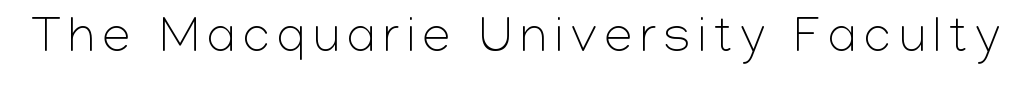
When letters stand straight like this, we call the style roman or upright. Each letter keeps its own natural width here, so spacing adapts to shape. Is this a sans? Yes — the strokes have no serifs. The zone under the glyphs is completely vacant. Each stroke keeps to a modest, everyday thickness or less.
